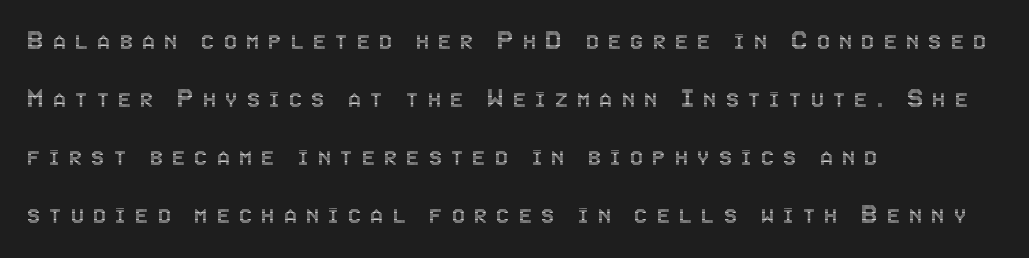
{"italic": "no", "width": "condensed", "x_height": "large", "monospaced": "no", "underline": "no", "align": "left", "line_spacing": "loose", "line_spacing_ratio": 2.0, "letter_spacing": "wide", "letter_spacing_em": 0.32, "glyph_px": 29}
